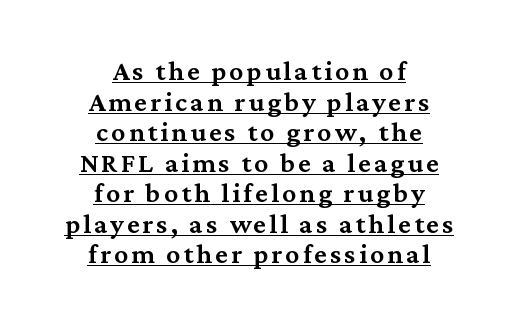
The image shows 28 px semibold serif type, upright; set centered, tight line spacing (1.09x), underlined; medium stroke contrast and a medium x-height.
